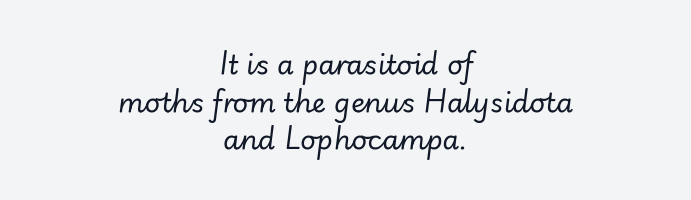
Q: Is the text bold? A: No.
Q: Is the text italic (slanted)? A: Yes, it leans right by about 7 degrees.
Q: Is the text underlined? A: No.
Q: How is the paragraph aligned? A: Centered.
Q: Is the spacing between letters normal or unusually wide? A: Normal.
Q: Is the spacing between lines tight, normal or loose? A: Normal.
